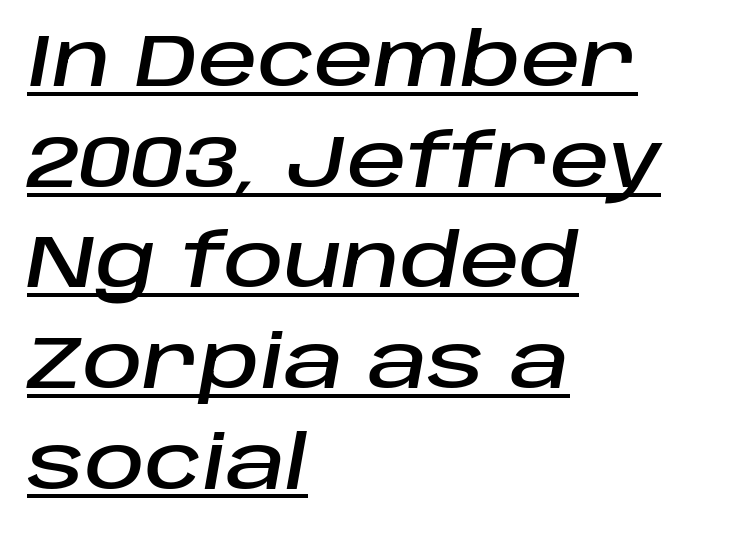
Q: Is the text italic (slanted)? A: Yes, it leans right by about 10 degrees.
Q: Is the text underlined? A: Yes.
Q: How is the paragraph aligned? A: Left-aligned.
Q: Is the spacing between letters normal or unusually wide? A: Normal.
Q: Is the spacing between lines tight, normal or loose? A: Normal.
Q: Width (condensed, normal, or wide)? A: Normal.
Q: Stroke contrast? A: Low.
Q: x-height? A: Large.
Q: Monospaced? A: No.
